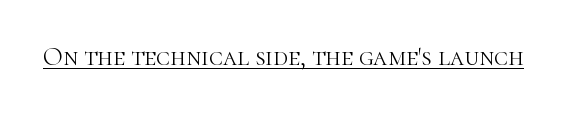
Short note: letters normally spaced. Is this a heavy cut? Hardly; it is regular or lighter. This sample uses an upright cut, with every glyph sitting square on the baseline. Is there an underline? Yes — a line sits under the letters.
